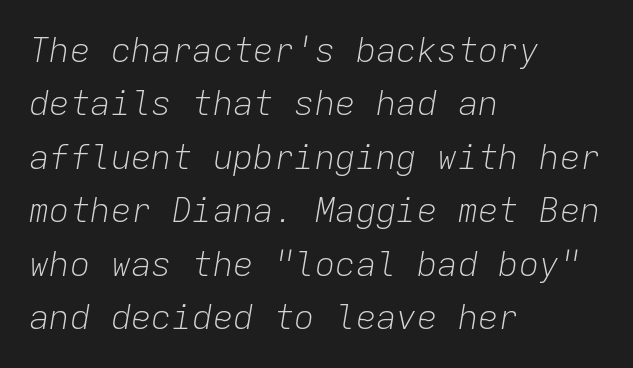
Whoever set this chose a conventional vertical rhythm. Caption: face not bold, strokes unweighted. Clear beneath every line of the passage. The lines are quadded left. Italic: yes, the glyphs are oblique. Think of a typewriter: that constant character pitch is what you see here.
